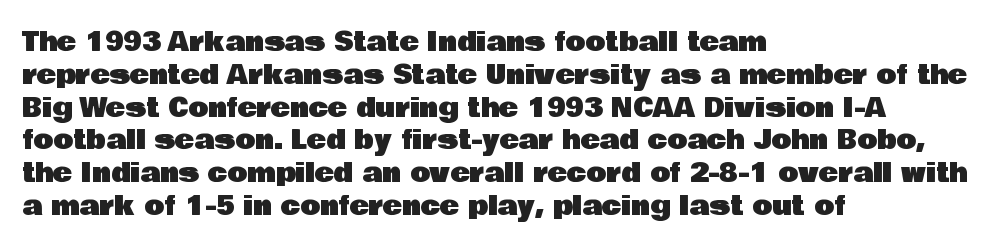
{"italic": "no", "underline": "no", "align": "left", "line_spacing": "normal", "line_spacing_ratio": 1.26, "letter_spacing": "normal", "letter_spacing_em": 0.0, "glyph_px": 26}
